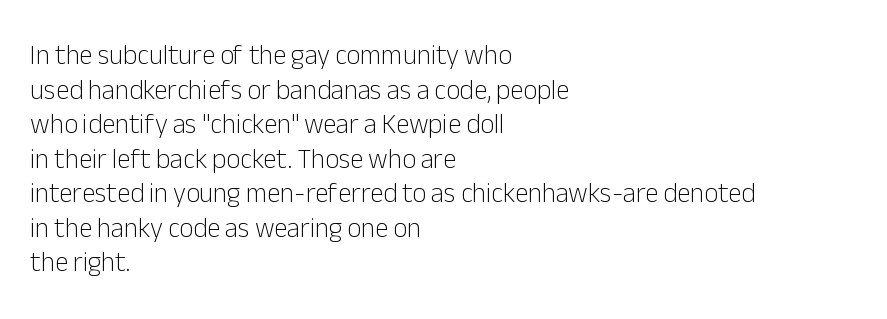
{"italic": "no", "bold": "no", "underline": "no", "align": "left", "line_spacing": "normal", "line_spacing_ratio": 1.28, "letter_spacing": "normal", "letter_spacing_em": 0.0, "glyph_px": 27}
